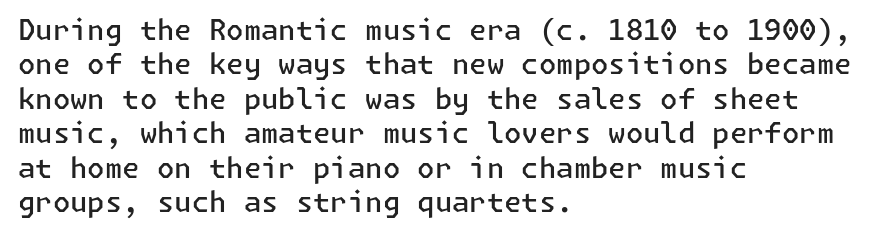
Q: Is the text bold? A: Semi-bold.
Q: Is the text italic (slanted)? A: No, it is upright.
Q: Is the typeface a serif or a sans-serif typeface? A: Sans-serif.
Q: Is the text underlined? A: No.
Q: How is the paragraph aligned? A: Left-aligned.
Q: Is the spacing between letters normal or unusually wide? A: Normal.
Q: Width (condensed, normal, or wide)? A: Normal.
Q: Stroke contrast? A: Low.
Q: x-height? A: Medium.
